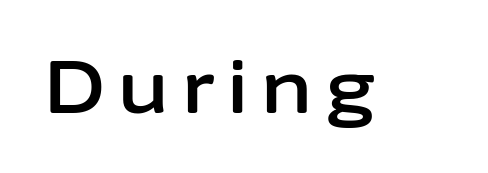
{"serif": "no", "italic": "no", "width": "normal", "stroke_contrast": "low", "x_height": "medium", "monospaced": "no", "underline": "no", "glyph_px": 73}
